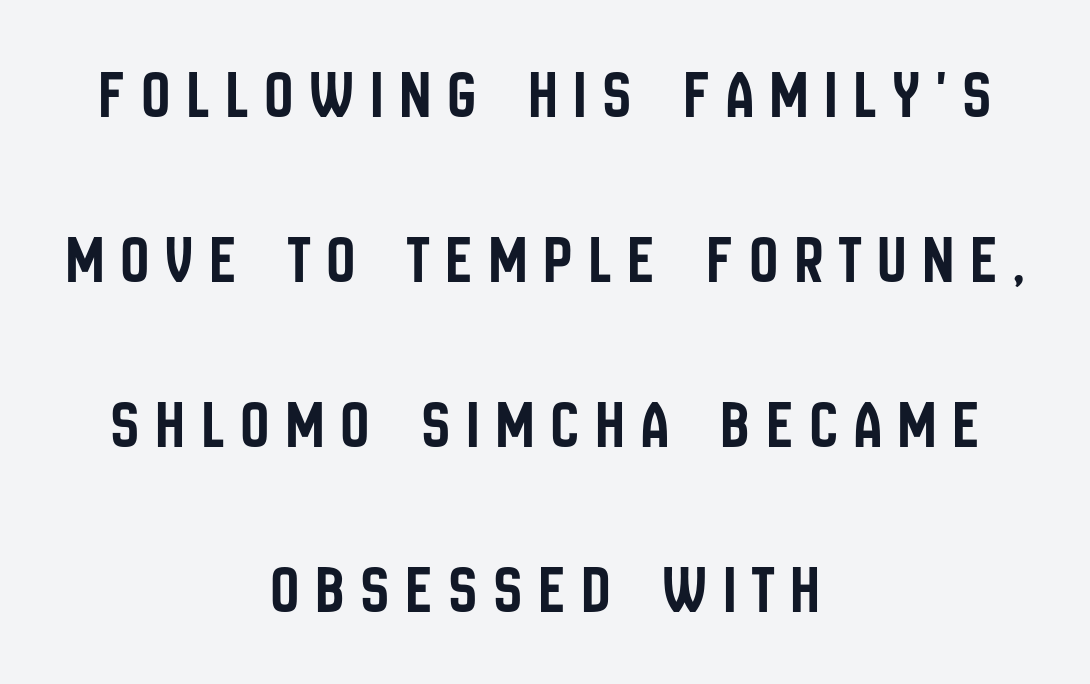
Q: Is the text italic (slanted)? A: No, it is upright.
Q: Is the typeface a serif or a sans-serif typeface? A: Sans-serif.
Q: Is the text underlined? A: No.
Q: How is the paragraph aligned? A: Centered.
Q: Is the spacing between letters normal or unusually wide? A: Unusually wide.
Q: Is the spacing between lines tight, normal or loose? A: Loose.
Q: Width (condensed, normal, or wide)? A: Condensed.
Q: Stroke contrast? A: Low.
Q: x-height? A: Large.
Q: Monospaced? A: No.
